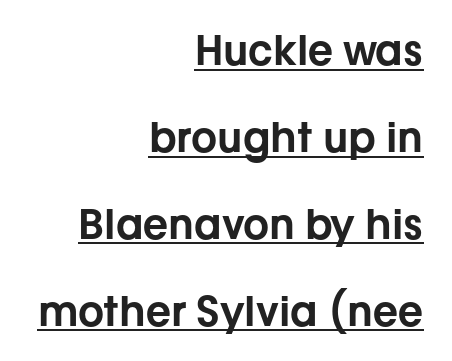
The specimen reads as upright at a glance. The typesetter has applied underlining to the passage shown. The lines are quadded right. Proportional: the letters do not fall into vertical columns. Tracking value appears to be zero — textbook default spacing.
